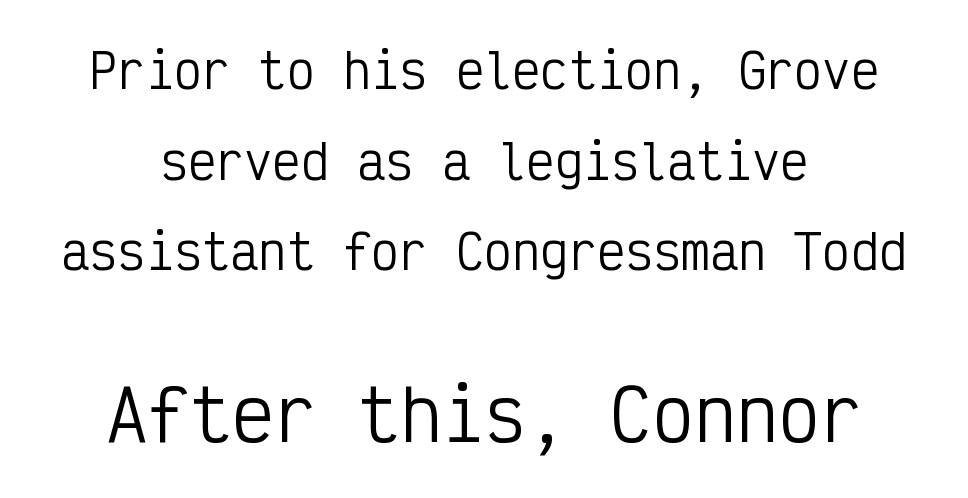
{"serif": "no", "italic": "no", "bold": "no", "weight": "regular", "width": "condensed", "stroke_contrast": "low", "x_height": "medium", "monospaced": "yes", "underline": "no", "align": "center", "line_spacing": "loose", "line_spacing_ratio": 1.93, "letter_spacing": "normal", "letter_spacing_em": 0.0, "larger_block": "second", "size_ratio": 1.49, "glyph_px": 70}
